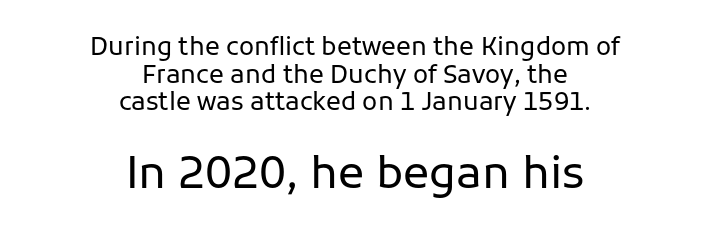
{"serif": "no", "italic": "no", "bold": "no", "weight": "regular", "width": "normal", "stroke_contrast": "low", "x_height": "medium", "monospaced": "no", "underline": "no", "align": "center", "line_spacing": "tight", "line_spacing_ratio": 1.11, "letter_spacing": "normal", "letter_spacing_em": 0.0, "larger_block": "second", "size_ratio": 1.76, "glyph_px": 44}
